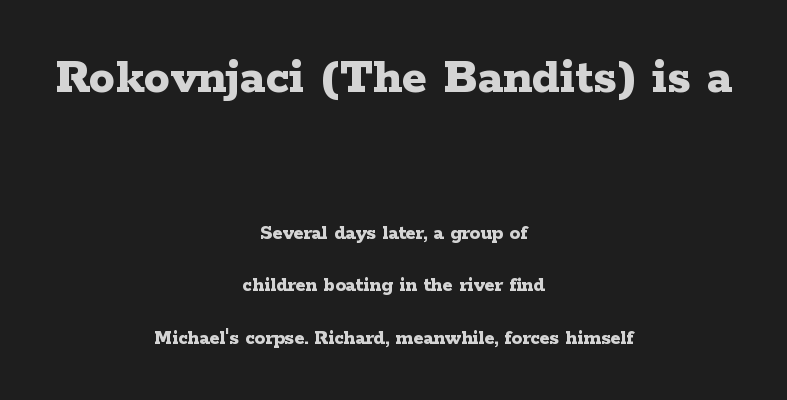
Between these two stacked blocks, the higher one wins on size. Airy leading. A serif font was chosen for this passage. Note the varied advance widths — an 'i' is clearly narrower than an 'm'. Tracking value appears to be zero — textbook default spacing.
